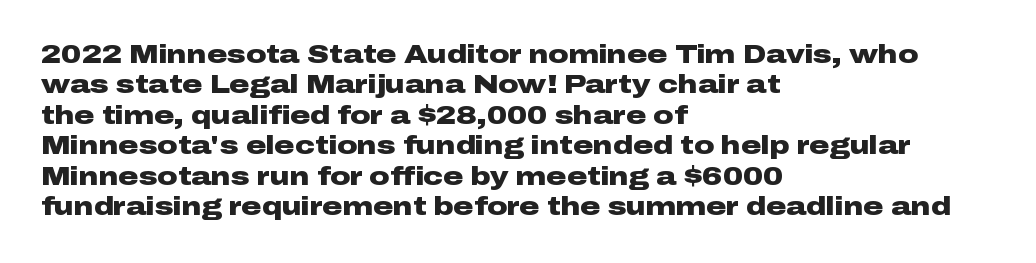
{"italic": "no", "bold": "yes", "underline": "no", "align": "left", "line_spacing_ratio": 1.22, "letter_spacing": "normal", "letter_spacing_em": 0.0, "glyph_px": 25}
